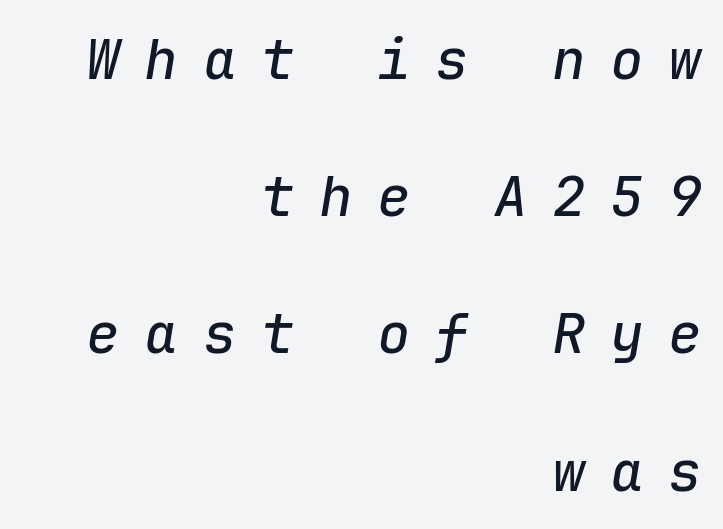
{"italic": "yes", "lean": "right", "slant_degrees": 9, "width": "normal", "stroke_contrast": "low", "x_height": "medium", "monospaced": "yes", "underline": "no", "align": "right", "line_spacing": "loose", "line_spacing_ratio": 2.45, "letter_spacing": "wide", "letter_spacing_em": 0.44, "glyph_px": 56}
